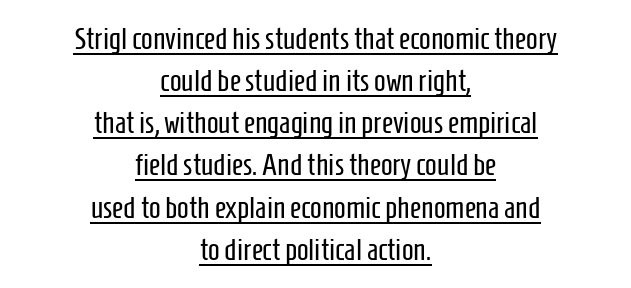
This sample has the flowing, uneven cadence of proportional lettering. Beneath each row of characters lies a ruled line. Each line is balanced around a shared central axis. These glyphs show unthickened strokes, regular width or finer.
